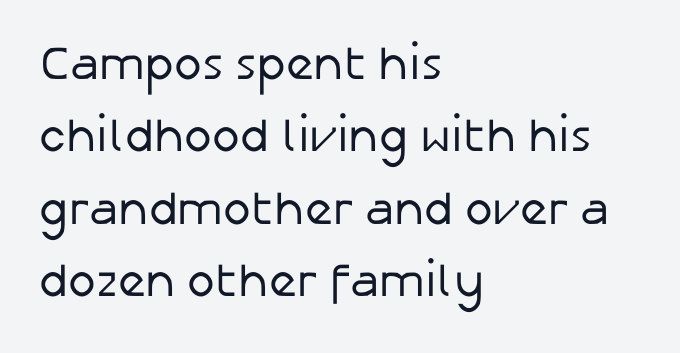
{"serif": "no", "italic": "no", "bold": "no", "weight": "regular", "width": "normal", "stroke_contrast": "low", "x_height": "medium", "monospaced": "no", "underline": "no", "align": "left", "line_spacing": "normal", "line_spacing_ratio": 1.54, "letter_spacing": "normal", "letter_spacing_em": 0.0, "glyph_px": 47}
